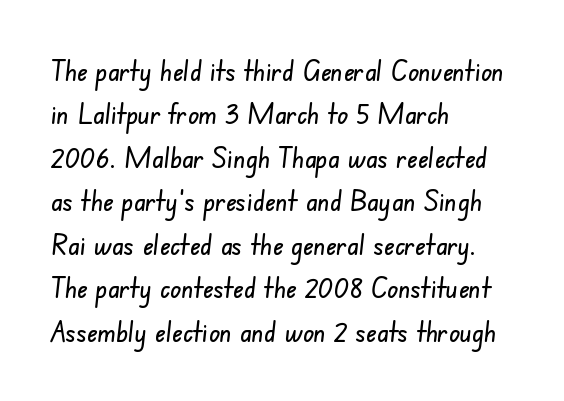
{"serif": "no", "width": "condensed", "stroke_contrast": "low", "x_height": "small", "monospaced": "no", "underline": "no", "align": "left", "line_spacing": "normal", "line_spacing_ratio": 1.5, "letter_spacing": "normal", "letter_spacing_em": 0.0, "glyph_px": 29}
